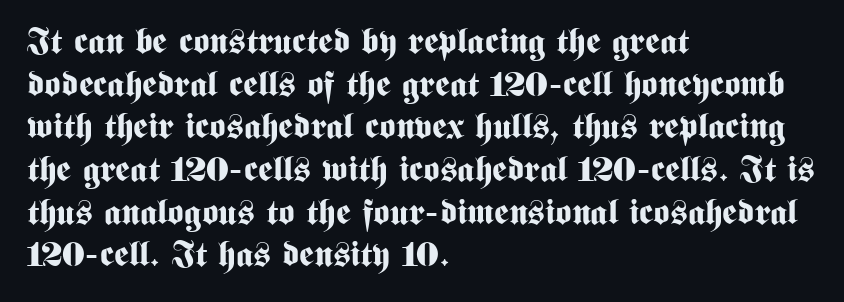
Q: Is the text bold? A: Yes.
Q: Is the text italic (slanted)? A: No, it is upright.
Q: Is the typeface a serif or a sans-serif typeface? A: Sans-serif.
Q: Is the text underlined? A: No.
Q: How is the paragraph aligned? A: Left-aligned.
Q: Is the spacing between letters normal or unusually wide? A: Normal.
Q: Width (condensed, normal, or wide)? A: Condensed.
Q: Stroke contrast? A: Medium.
Q: x-height? A: Medium.
Q: Monospaced? A: No.
